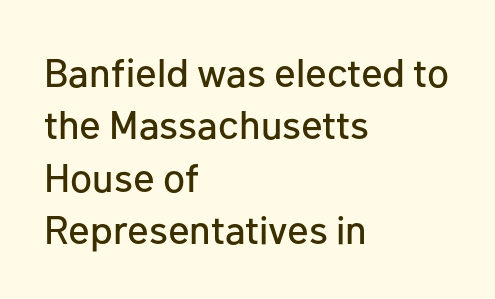
In terms of leading, this rendering sits right in the middle. Students, note that the glyphs here touch the page at normal intervals. Decoration check: the copy has no underline. The characters display no serif detailing; their extremities are plain.
